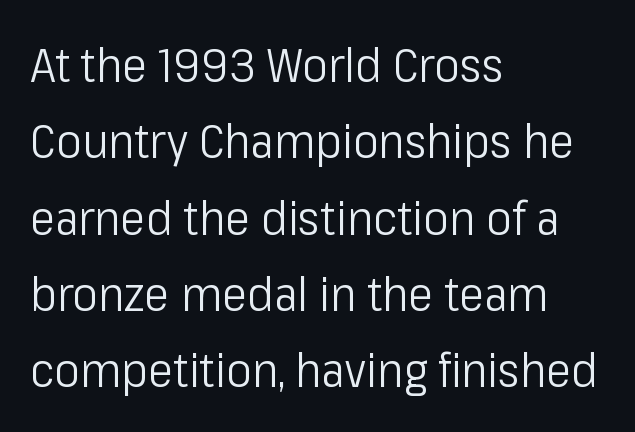
{"serif": "no", "italic": "no", "bold": "no", "weight": "light", "width": "condensed", "stroke_contrast": "low", "x_height": "medium", "monospaced": "no", "underline": "no", "align": "left", "line_spacing": "normal", "line_spacing_ratio": 1.59, "letter_spacing": "normal", "letter_spacing_em": 0.0, "glyph_px": 48}
